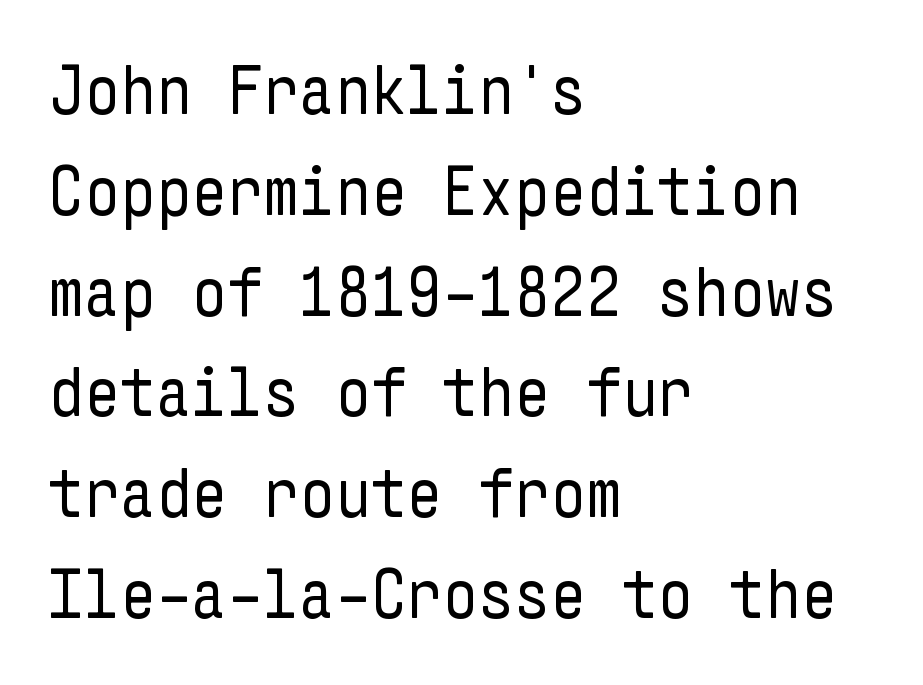
Q: Is the text bold? A: No.
Q: Is the text italic (slanted)? A: No, it is upright.
Q: Is the typeface a serif or a sans-serif typeface? A: Sans-serif.
Q: Is the text underlined? A: No.
Q: How is the paragraph aligned? A: Left-aligned.
Q: Is the spacing between letters normal or unusually wide? A: Normal.
Q: Is the spacing between lines tight, normal or loose? A: Normal.
Q: Width (condensed, normal, or wide)? A: Condensed.
Q: Stroke contrast? A: Low.
Q: x-height? A: Medium.
